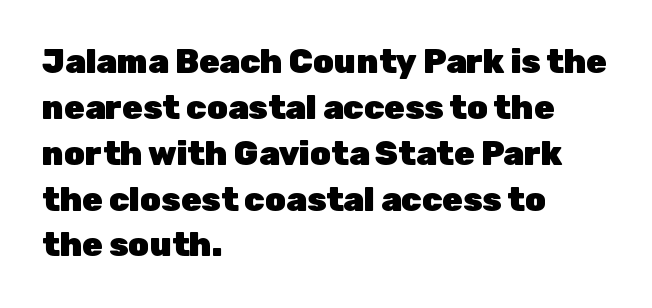
The image shows 33 px heavy sans-serif type, upright; set left-aligned, normal line spacing (1.39x), normal letter spacing, not underlined; low stroke contrast and a medium x-height.
